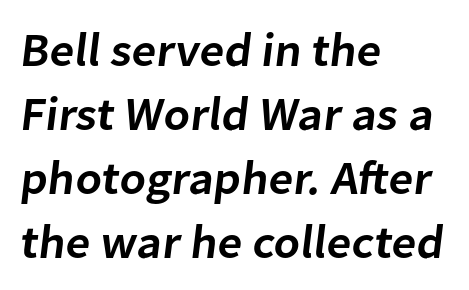
Q: Is the text bold? A: Semi-bold.
Q: Is the typeface a serif or a sans-serif typeface? A: Sans-serif.
Q: Is the text underlined? A: No.
Q: How is the paragraph aligned? A: Left-aligned.
Q: Is the spacing between letters normal or unusually wide? A: Normal.
Q: Is the spacing between lines tight, normal or loose? A: Normal.
Q: Width (condensed, normal, or wide)? A: Normal.
Q: Stroke contrast? A: Low.
Q: x-height? A: Medium.
Q: Monospaced? A: No.
